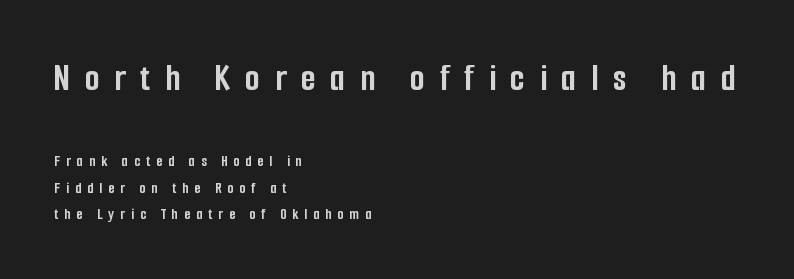
Leftover space on each line is placed entirely after the last word. Spacing between characters has been opened up far beyond the box default. Do the characters align in a grid? No, the font is proportional. Any mark beneath the type? The region is blank. Rendered with straight, roman letterforms. Look at the glyph heights: the upper group is clearly the bigger setting.
